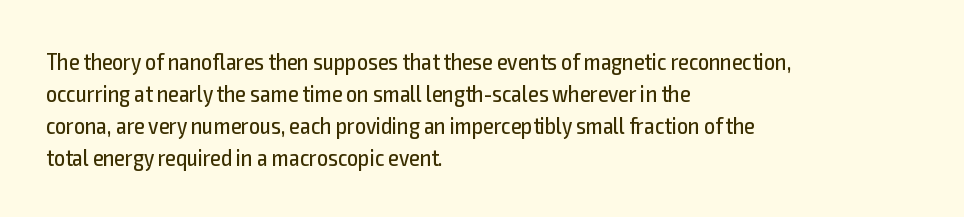
Q: Is the text bold? A: No.
Q: Is the text italic (slanted)? A: No, it is upright.
Q: Is the text underlined? A: No.
Q: How is the paragraph aligned? A: Left-aligned.
Q: Is the spacing between letters normal or unusually wide? A: Normal.
Q: Is the spacing between lines tight, normal or loose? A: Normal.
